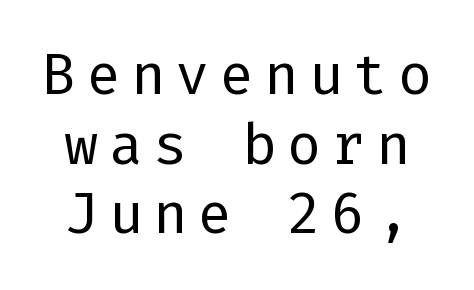
The image shows 57 px regular-weight sans-serif type, upright; set line spacing 1.22x, not underlined; low stroke contrast and a medium x-height.
